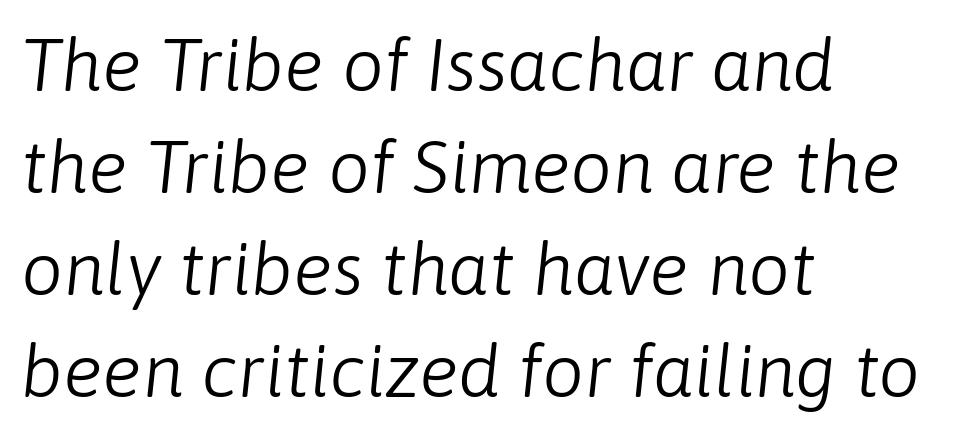
The image shows 74 px light type, italic (leaning right); set left-aligned, normal line spacing (1.38x), normal letter spacing, not underlined; low stroke contrast and a medium x-height.
